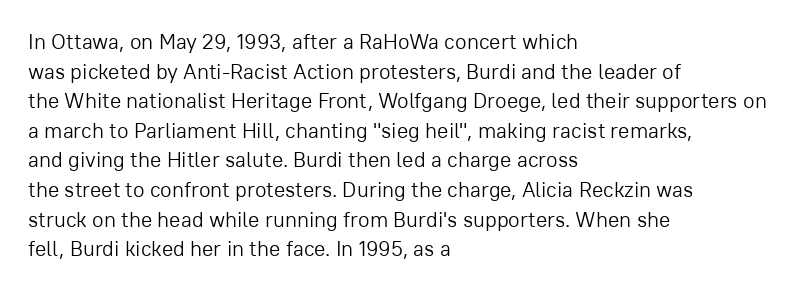
{"italic": "no", "bold": "no", "underline": "no", "align": "left", "line_spacing": "normal", "line_spacing_ratio": 1.41, "letter_spacing": "normal", "letter_spacing_em": 0.0, "glyph_px": 21}
